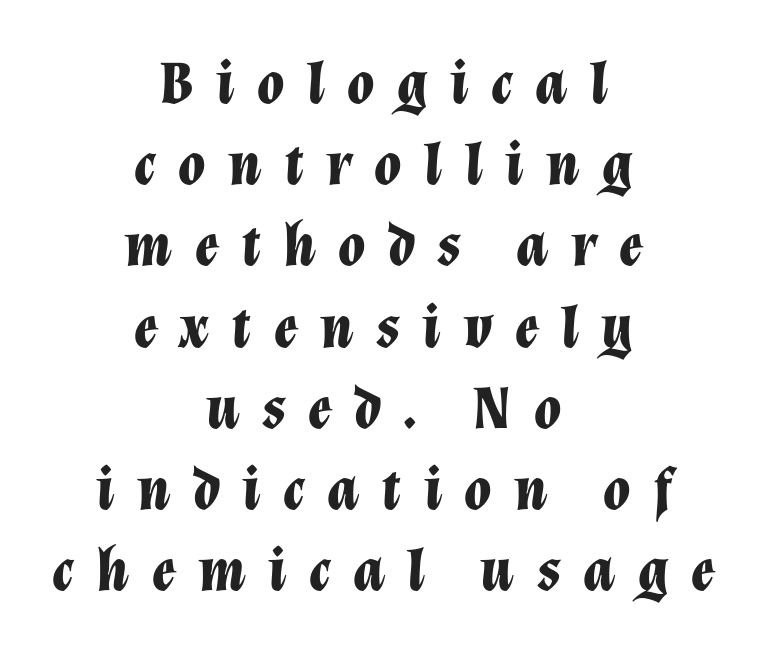
Q: Is the text bold? A: Yes.
Q: Is the text italic (slanted)? A: Yes, it leans right by about 12 degrees.
Q: Is the text underlined? A: No.
Q: How is the paragraph aligned? A: Centered.
Q: Is the spacing between letters normal or unusually wide? A: Unusually wide.
Q: Is the spacing between lines tight, normal or loose? A: Normal.
Q: Width (condensed, normal, or wide)? A: Normal.
Q: Stroke contrast? A: Low.
Q: x-height? A: Medium.
Q: Monospaced? A: No.
